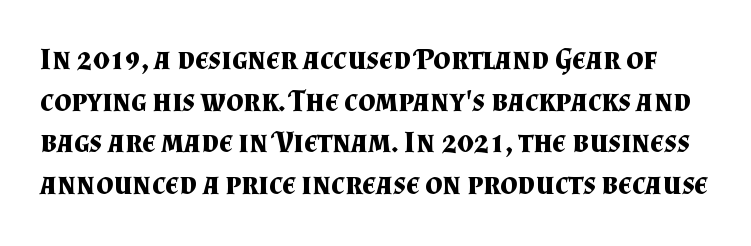
Q: Is the text bold? A: Yes.
Q: Is the text italic (slanted)? A: No, it is upright.
Q: Is the typeface a serif or a sans-serif typeface? A: Serif.
Q: Is the text underlined? A: No.
Q: Is the spacing between letters normal or unusually wide? A: Normal.
Q: Is the spacing between lines tight, normal or loose? A: Normal.
Q: Width (condensed, normal, or wide)? A: Normal.
Q: Stroke contrast? A: Medium.
Q: x-height? A: Small.
Q: Monospaced? A: No.
